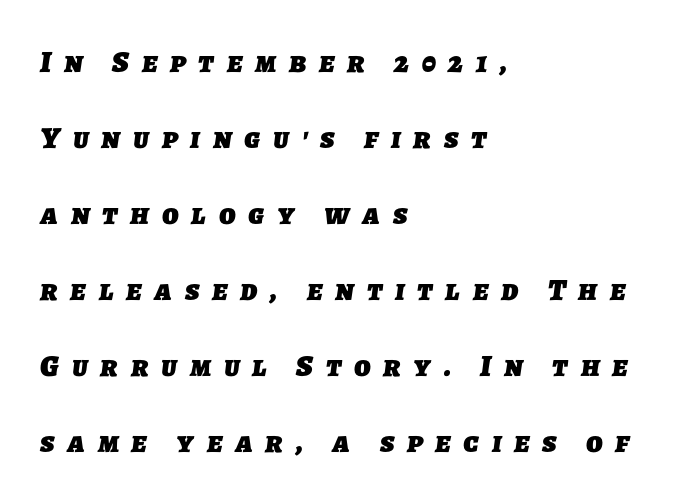
Students, observe: this is what heavily led, spacious text looks like. Set as a true bold cut, around the 700 mark. Layout note: lines flush left. The passage shown is typeset with a sans-serif family. Is this a fixed-width face? No — the glyphs have proportional, varying widths. Quick note: underline off.
